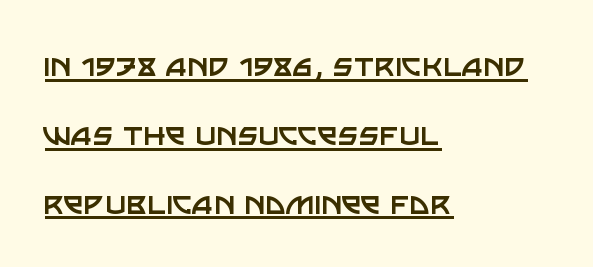
No chunkiness to these letters — they're not bold. The letters stand upright; this is a roman face. Typeset ragged right — the left edge is the straight one. You could call the tracking neutral — neither tight nor loose.
